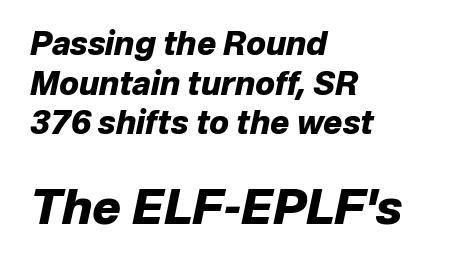
The image shows 48 px heavy type, italic (leaning right); set left-aligned, line spacing 1.24x, normal letter spacing, not underlined; the second (bottom) block is 1.5x larger; low stroke contrast and a medium x-height.
